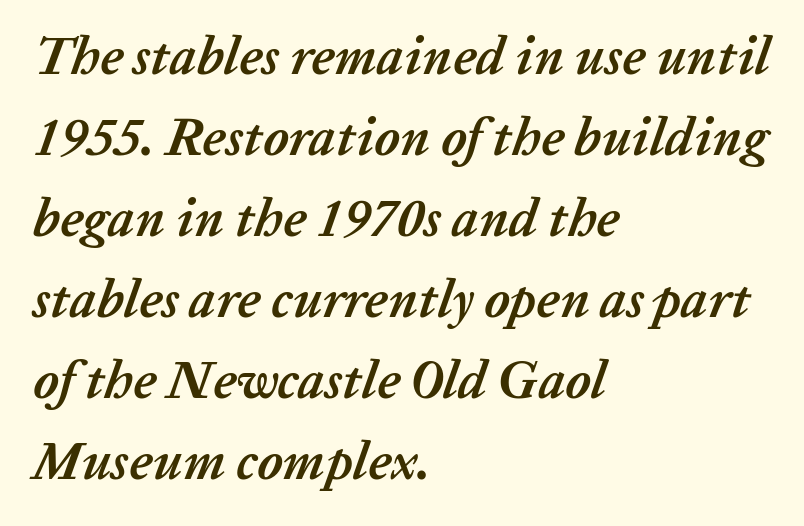
Q: Is the text bold? A: Yes.
Q: Is the text italic (slanted)? A: Yes, it leans right by about 20 degrees.
Q: Is the text underlined? A: No.
Q: How is the paragraph aligned? A: Left-aligned.
Q: Is the spacing between letters normal or unusually wide? A: Normal.
Q: Is the spacing between lines tight, normal or loose? A: Normal.
Q: Width (condensed, normal, or wide)? A: Normal.
Q: Stroke contrast? A: Low.
Q: x-height? A: Medium.
Q: Monospaced? A: No.
